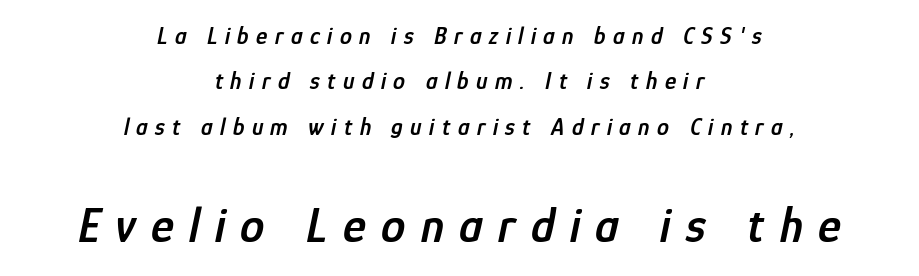
Two sizes are in play, and the larger belongs to the second block. The strip under each line holds only bare page. The glyphs have the mass of a demibold cut, below bold. A student would call this center alignment; a typographer would say set centered.
